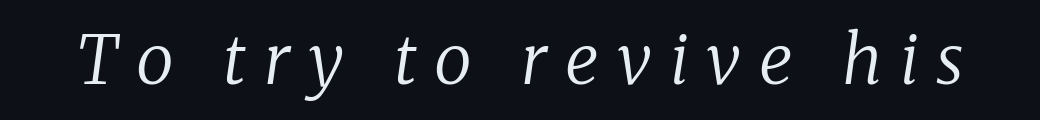
Q: Is the text bold? A: No.
Q: Is the text italic (slanted)? A: Yes, it leans right by about 8 degrees.
Q: Is the typeface a serif or a sans-serif typeface? A: Serif.
Q: Is the text underlined? A: No.
Q: Is the spacing between letters normal or unusually wide? A: Unusually wide.
Q: Width (condensed, normal, or wide)? A: Normal.
Q: Stroke contrast? A: Low.
Q: x-height? A: Medium.
Q: Monospaced? A: No.
